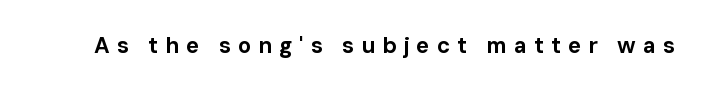
Q: Is the text bold? A: Yes.
Q: Is the text italic (slanted)? A: No, it is upright.
Q: Is the text underlined? A: No.
Q: Is the spacing between letters normal or unusually wide? A: Unusually wide.
